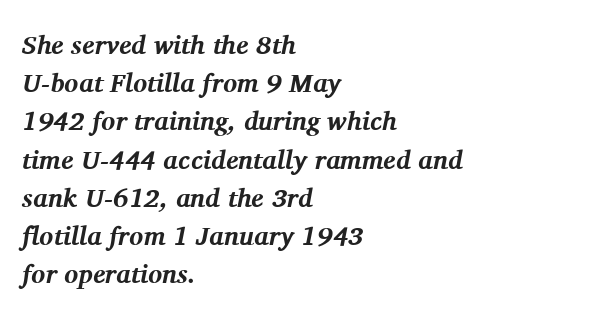
{"italic": "yes", "lean": "right", "slant_degrees": 11, "bold": "yes", "underline": "no", "align": "left", "line_spacing": "normal", "line_spacing_ratio": 1.47, "letter_spacing": "normal", "letter_spacing_em": 0.0, "glyph_px": 26}
